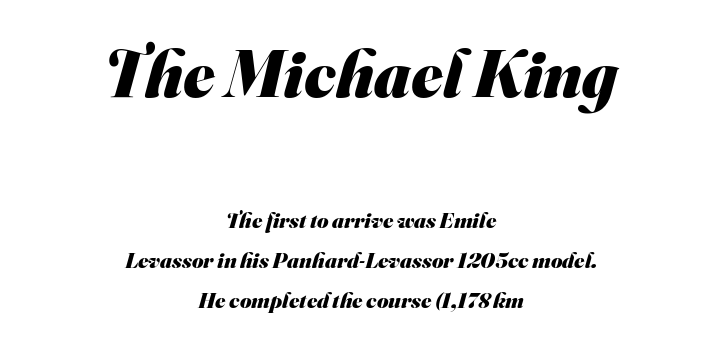
{"serif": "no", "bold": "yes", "weight": "heavy", "width": "normal", "stroke_contrast": "medium", "x_height": "small", "monospaced": "no", "underline": "no", "align": "center", "line_spacing_ratio": 1.81, "letter_spacing": "normal", "letter_spacing_em": 0.0, "larger_block": "first", "size_ratio": 3.05, "glyph_px": 67}
